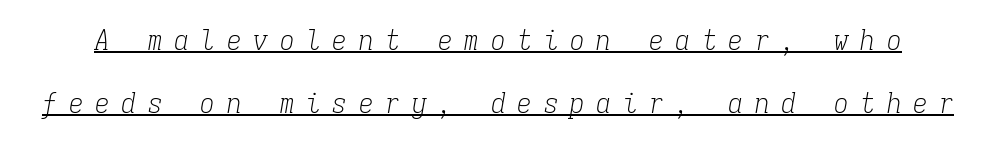
{"serif": "yes", "italic": "yes", "lean": "right", "slant_degrees": 9, "bold": "no", "weight": "light", "width": "condensed", "stroke_contrast": "low", "x_height": "medium", "monospaced": "yes", "underline": "yes", "line_spacing": "loose", "line_spacing_ratio": 2.16, "letter_spacing": "wide", "letter_spacing_em": 0.41, "glyph_px": 29}
